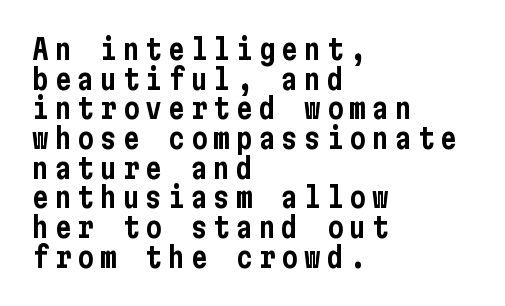
{"serif": "no", "italic": "no", "width": "condensed", "stroke_contrast": "low", "x_height": "medium", "underline": "no", "align": "left", "line_spacing": "tight", "line_spacing_ratio": 1.06, "letter_spacing": "wide", "letter_spacing_em": 0.21, "glyph_px": 28}
